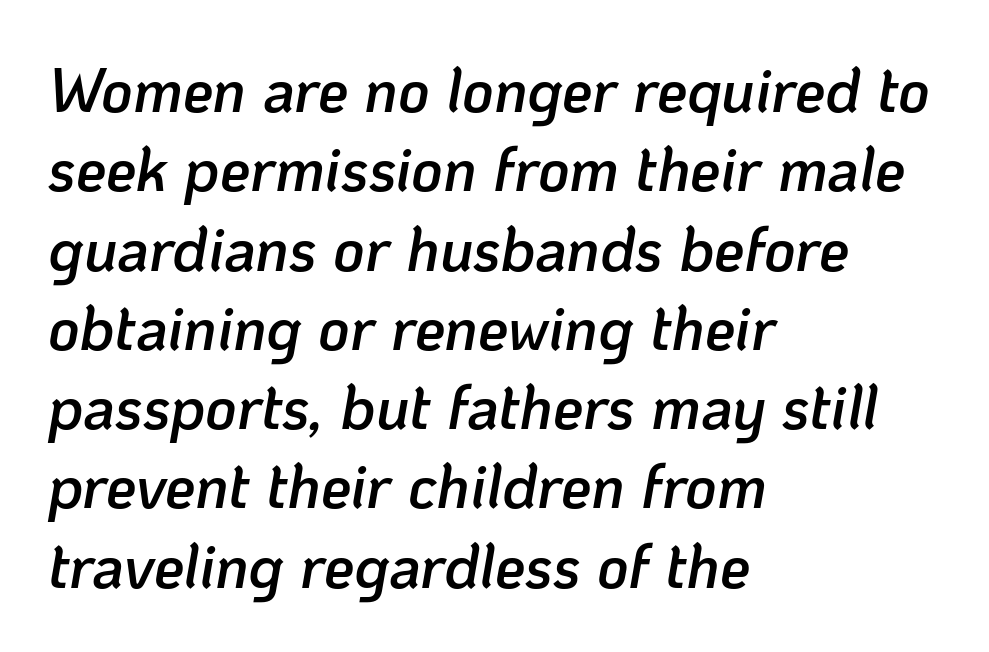
These lines were composed using italics. Looks like regular typesetting: each glyph gets only the width it needs. A bit beefed up — I'd call it semibold rather than bold. The glyphs are unaccompanied by any horizontal stroke below them.
